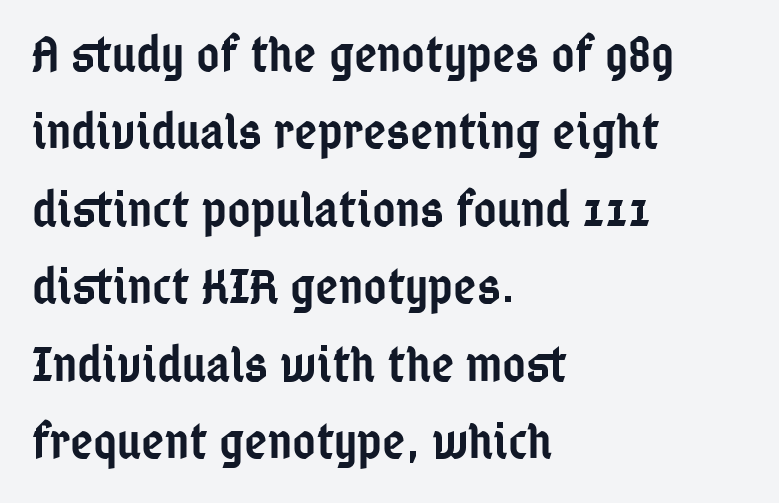
The image shows 50 px semibold, condensed sans-serif type, upright; set left-aligned, normal line spacing (1.55x), normal letter spacing, not underlined; low stroke contrast and a medium x-height.
